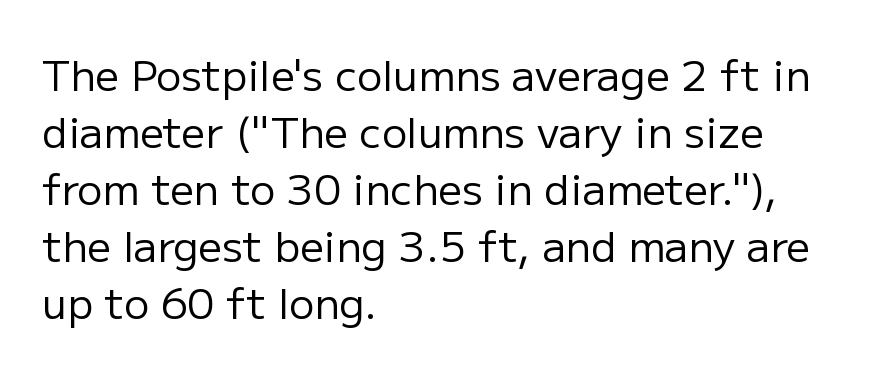
Type style note: lacks serifs. The face looks like a standard text weight, possibly lighter. A roman cut, with each character standing at attention. Inter-character spacing is left at the font's built-in metrics.
